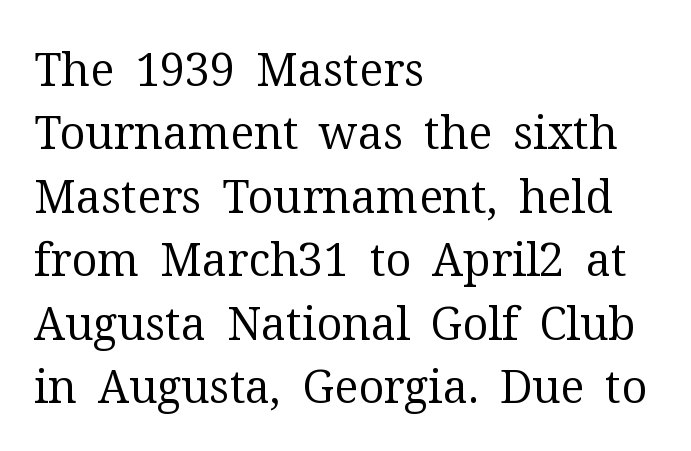
The image shows 45 px regular-weight serif type, upright; set left-aligned, normal line spacing (1.41x), normal letter spacing, not underlined; medium stroke contrast and a medium x-height.
